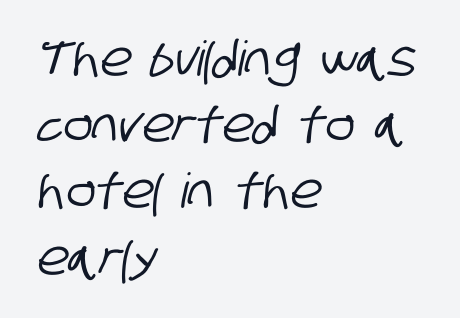
Q: Is the typeface a serif or a sans-serif typeface? A: Sans-serif.
Q: Is the text underlined? A: No.
Q: How is the paragraph aligned? A: Left-aligned.
Q: Is the spacing between letters normal or unusually wide? A: Normal.
Q: Is the spacing between lines tight, normal or loose? A: Normal.
Q: Width (condensed, normal, or wide)? A: Condensed.
Q: Stroke contrast? A: Low.
Q: x-height? A: Large.
Q: Monospaced? A: No.
